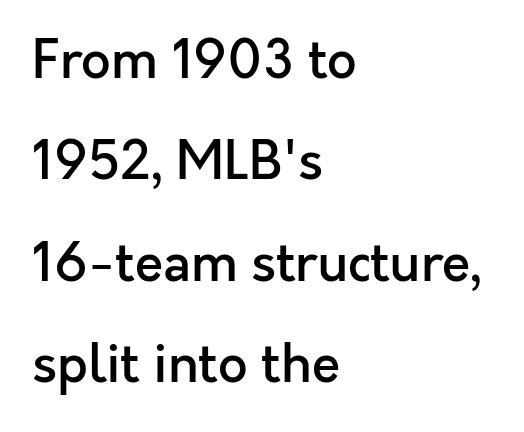
The rendering anchors every line to the left-hand side. Inter-character spacing is left at the font's built-in metrics. These words are printed semibold, heavier than regular yet not bold. Classification — sans serif. The passage shown stacks its lines with a broad gap. The face used here is proportionally spaced, like ordinary book or web type.
